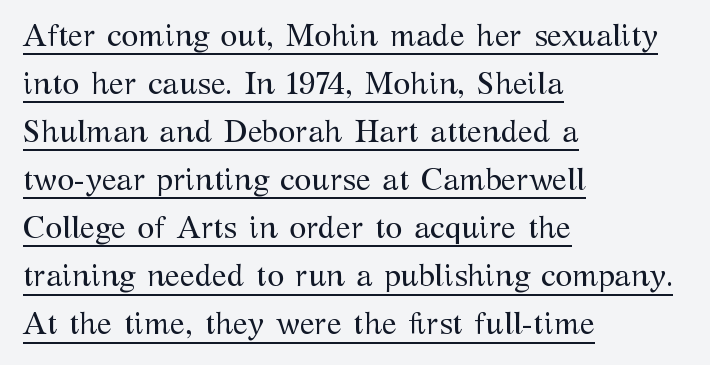
The image shows 31 px regular-weight serif type, upright; set left-aligned, normal line spacing (1.55x), normal letter spacing, underlined; medium stroke contrast and a medium x-height.
